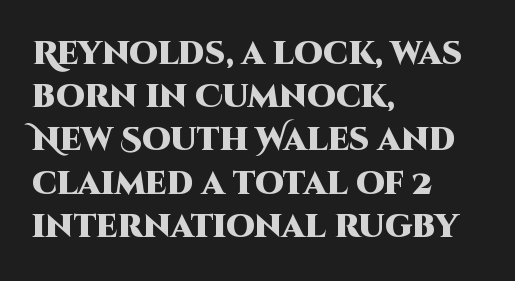
{"serif": "no", "italic": "no", "bold": "yes", "weight": "heavy", "width": "normal", "stroke_contrast": "high", "x_height": "large", "monospaced": "no", "underline": "no", "align": "left", "line_spacing": "normal", "line_spacing_ratio": 1.35, "letter_spacing": "normal", "letter_spacing_em": 0.0, "glyph_px": 32}
